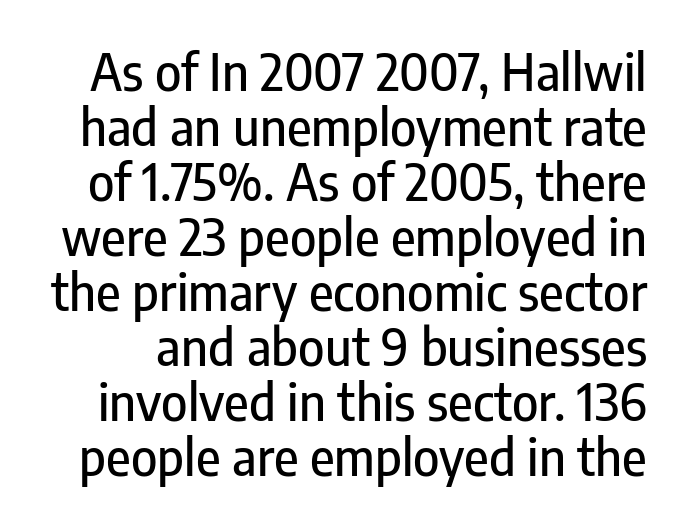
{"serif": "no", "italic": "no", "width": "condensed", "stroke_contrast": "low", "x_height": "medium", "monospaced": "no", "underline": "no", "line_spacing": "tight", "line_spacing_ratio": 1.1, "letter_spacing": "normal", "letter_spacing_em": 0.0, "glyph_px": 50}
